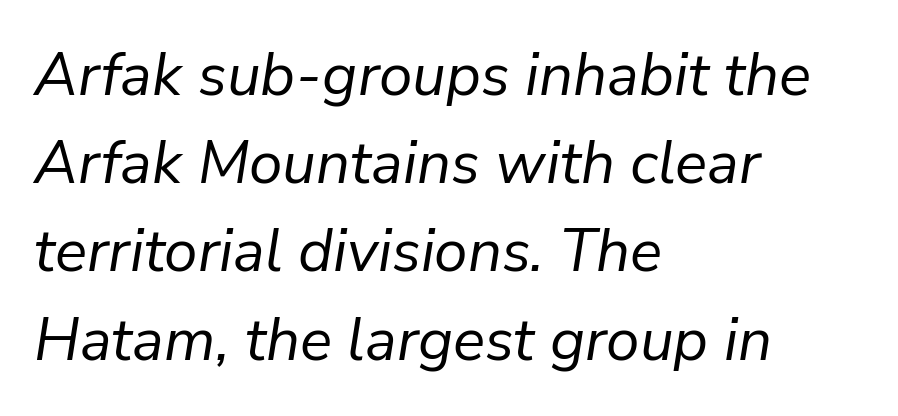
The image shows 60 px regular-weight type, italic (leaning right); set left-aligned, normal line spacing (1.47x), normal letter spacing, not underlined; low stroke contrast and a medium x-height.
